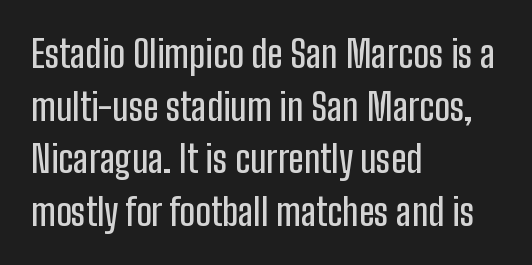
Q: Is the text italic (slanted)? A: No, it is upright.
Q: Is the typeface a serif or a sans-serif typeface? A: Sans-serif.
Q: Is the text underlined? A: No.
Q: How is the paragraph aligned? A: Left-aligned.
Q: Is the spacing between letters normal or unusually wide? A: Normal.
Q: Is the spacing between lines tight, normal or loose? A: Normal.
Q: Width (condensed, normal, or wide)? A: Condensed.
Q: Stroke contrast? A: Low.
Q: x-height? A: Medium.
Q: Monospaced? A: No.
